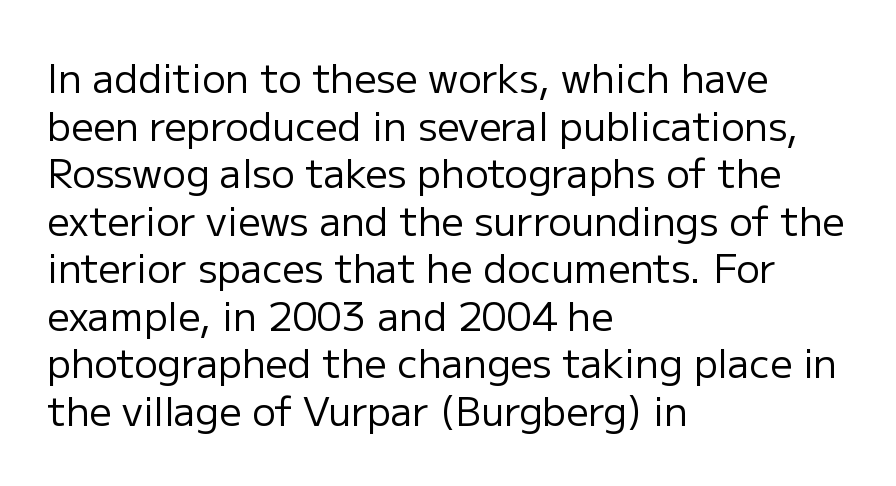
Which margin do the lines hug? The left one — the right edge is uneven. Characters remain perfectly vertical along every line. In terms of letterspacing, this is plain default setting. Think standard paragraph weight, or any step lighter than that. Type without underlining.
